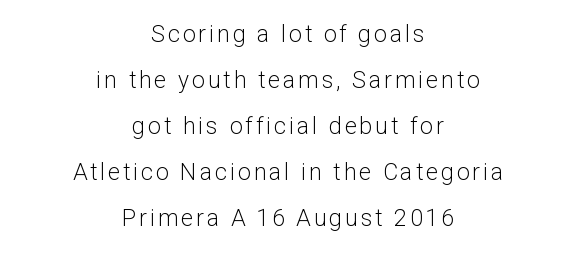
The image shows 23 px text type, upright; set centered, loose line spacing (2.0x), not underlined.
